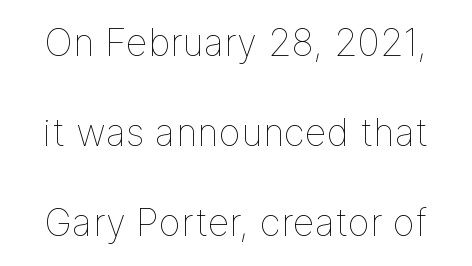
{"italic": "no", "bold": "no", "weight": "thin", "width": "normal", "stroke_contrast": "low", "x_height": "medium", "monospaced": "no", "underline": "no", "line_spacing": "loose", "line_spacing_ratio": 2.37, "letter_spacing": "normal", "letter_spacing_em": 0.0, "glyph_px": 38}
